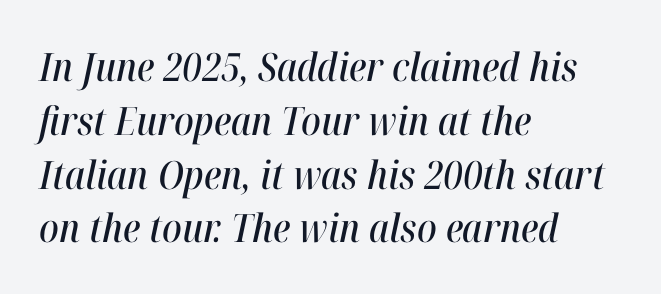
The image shows 39 px condensed type, italic (leaning right); set left-aligned, normal line spacing (1.38x), normal letter spacing, not underlined; high stroke contrast and a medium x-height.
